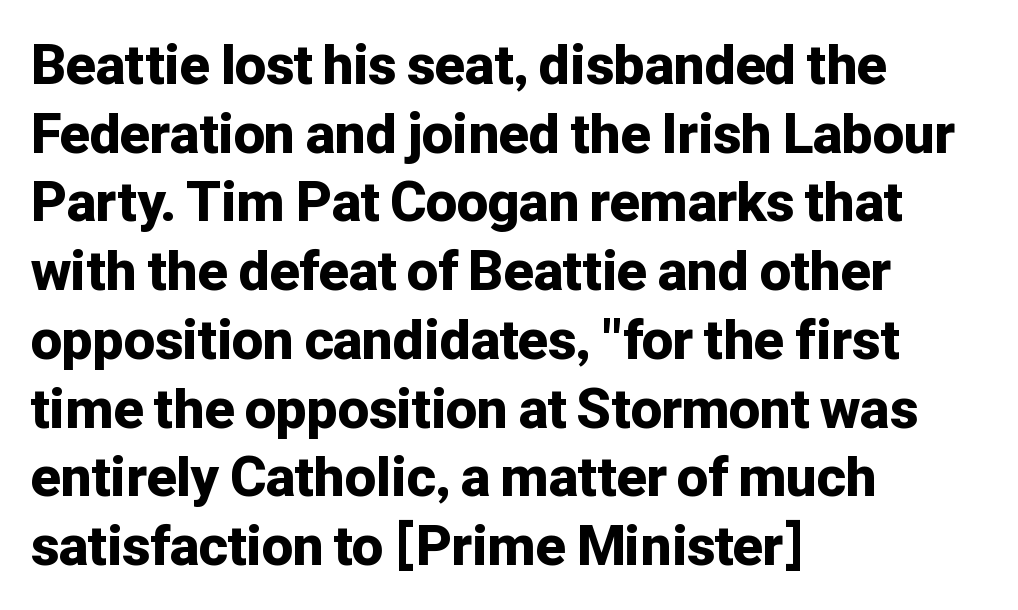
{"serif": "no", "italic": "no", "bold": "yes", "weight": "bold", "width": "normal", "stroke_contrast": "low", "x_height": "medium", "monospaced": "no", "underline": "no", "align": "left", "line_spacing": "normal", "line_spacing_ratio": 1.25, "letter_spacing": "normal", "letter_spacing_em": 0.0, "glyph_px": 55}
